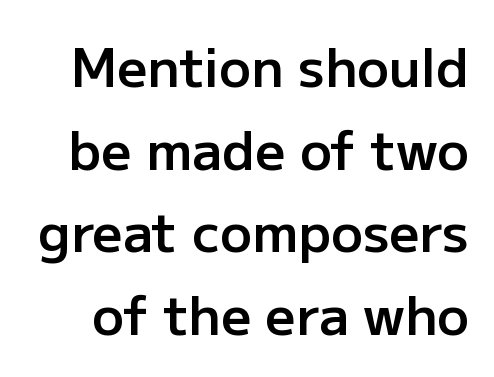
{"serif": "no", "italic": "no", "bold": "semi", "weight": "semibold", "width": "normal", "stroke_contrast": "low", "x_height": "medium", "monospaced": "no", "underline": "no", "line_spacing": "normal", "line_spacing_ratio": 1.56, "letter_spacing": "normal", "letter_spacing_em": 0.0, "glyph_px": 53}
